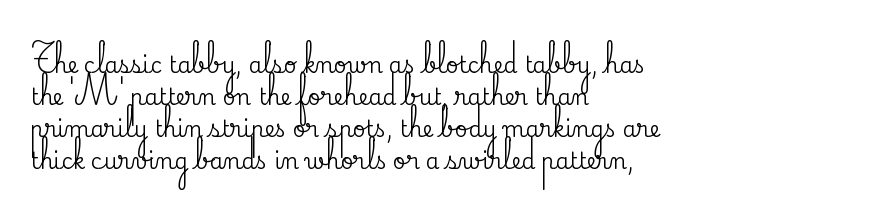
Q: Is the text italic (slanted)? A: No, it is upright.
Q: Is the text underlined? A: No.
Q: How is the paragraph aligned? A: Left-aligned.
Q: Is the spacing between letters normal or unusually wide? A: Normal.
Q: Is the spacing between lines tight, normal or loose? A: Normal.
